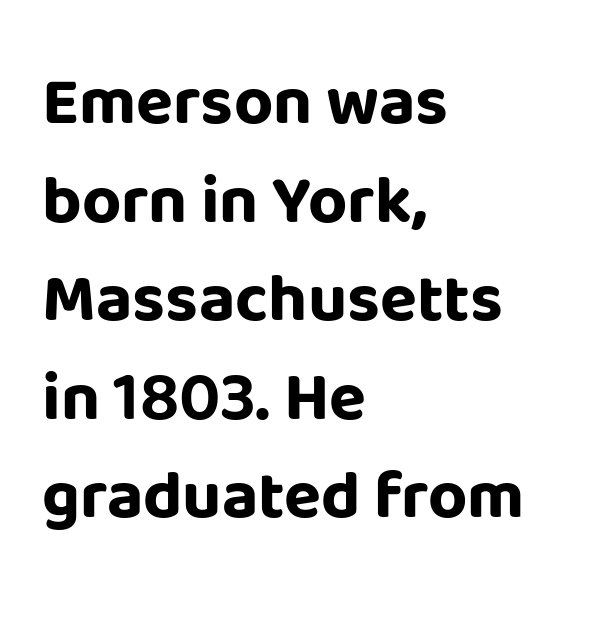
Typographic density is high because the face is bold. Look at the tracking — it's just the regular setting, nothing added. In CSS terms this would be text-align: left. Glance below the letters and you will spot only blank space. Do the letters lean? They stand straight. Reading down the column, the eye jumps a familiar distance to each next line.
